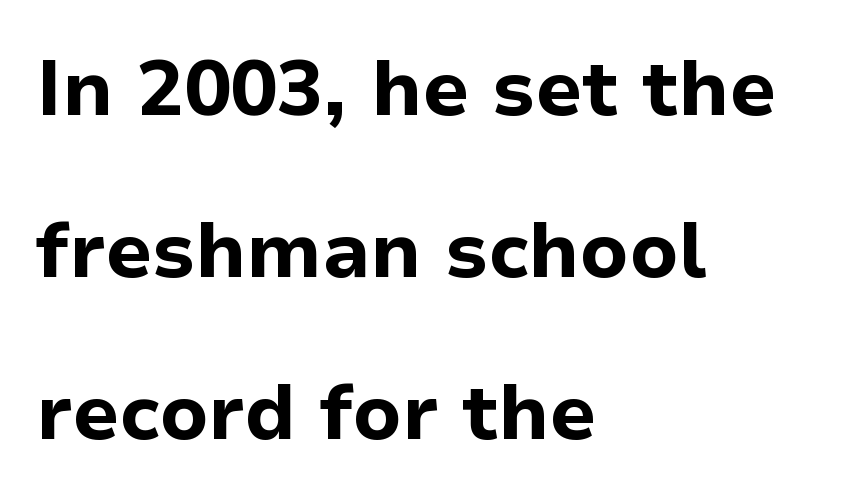
The typography opts for an upright posture over an oblique one. Does the type have serifs? No, each stem ends abruptly. Character widths vary here, with narrow letters taking less room than wide ones. The line-height multiplier appears high, well above default.
